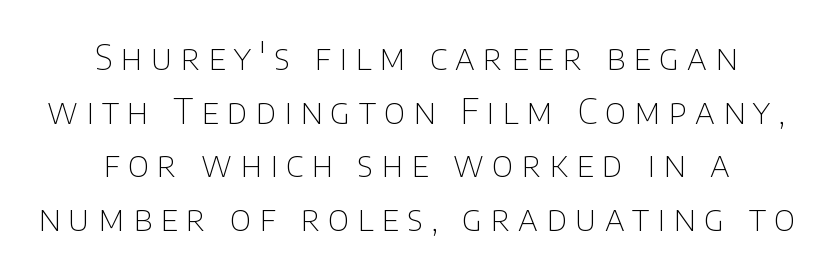
The image shows 35 px thin sans-serif type, upright; set centered, normal line spacing (1.53x), unusually wide letter spacing (+0.23 em), not underlined; low stroke contrast and a large x-height.
